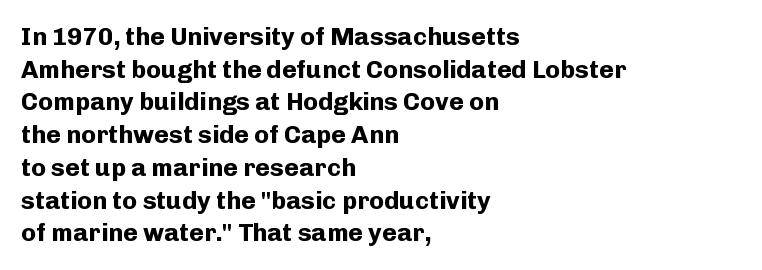
Q: Is the text bold? A: Yes.
Q: Is the text italic (slanted)? A: No, it is upright.
Q: Is the text underlined? A: No.
Q: How is the paragraph aligned? A: Left-aligned.
Q: Is the spacing between letters normal or unusually wide? A: Normal.
Q: Is the spacing between lines tight, normal or loose? A: Normal.
